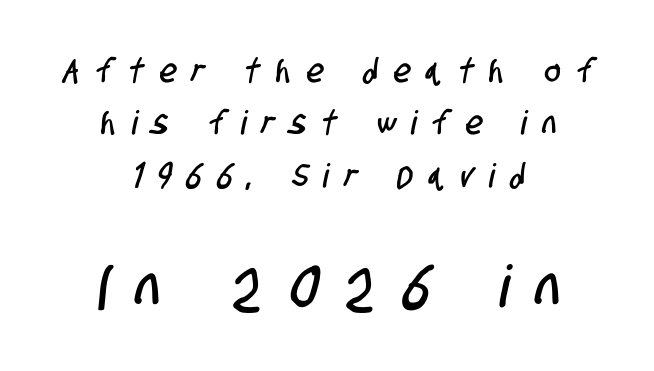
{"serif": "no", "width": "condensed", "stroke_contrast": "low", "x_height": "large", "monospaced": "no", "underline": "no", "align": "center", "line_spacing": "normal", "line_spacing_ratio": 1.59, "letter_spacing": "wide", "letter_spacing_em": 0.49, "larger_block": "second", "size_ratio": 1.76, "glyph_px": 58}
